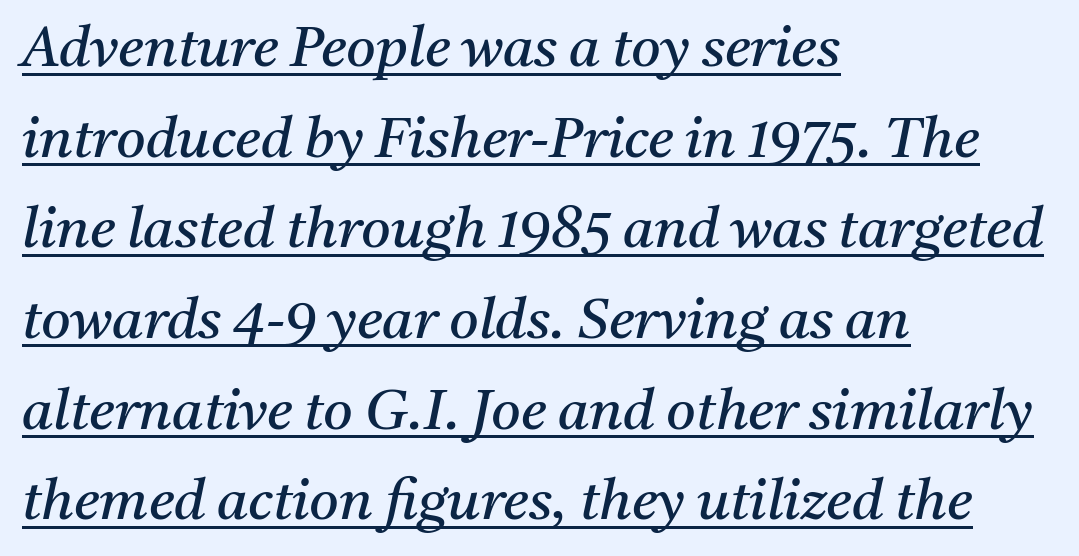
Q: Is the text bold? A: No.
Q: Is the text italic (slanted)? A: Yes, it leans right by about 11 degrees.
Q: Is the typeface a serif or a sans-serif typeface? A: Serif.
Q: Is the text underlined? A: Yes.
Q: How is the paragraph aligned? A: Left-aligned.
Q: Is the spacing between letters normal or unusually wide? A: Normal.
Q: Is the spacing between lines tight, normal or loose? A: Normal.
Q: Width (condensed, normal, or wide)? A: Normal.
Q: Stroke contrast? A: Medium.
Q: x-height? A: Medium.
Q: Monospaced? A: No.
